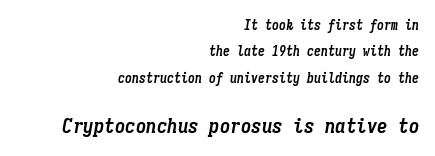
The image shows 21 px bold type, italic (leaning right); set right-aligned, line spacing 1.89x, normal letter spacing, not underlined; the second (bottom) block is 1.5x larger.
